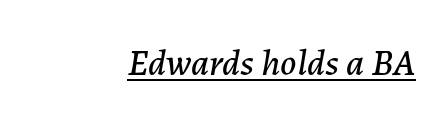
{"italic": "yes", "lean": "right", "slant_degrees": 7, "width": "normal", "stroke_contrast": "low", "x_height": "medium", "monospaced": "no", "underline": "yes", "align": "right", "letter_spacing": "normal", "letter_spacing_em": 0.0, "glyph_px": 37}
